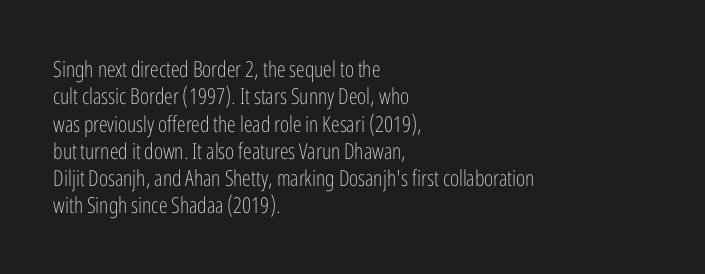
Rendered with straight, roman letterforms. Weight: not bold — regular or lighter. Words appear dense and cohesive because spacing is normal. Horizontal alignment here is leftward, the default for most running prose. A clean baseline with only descenders dipping below it.
